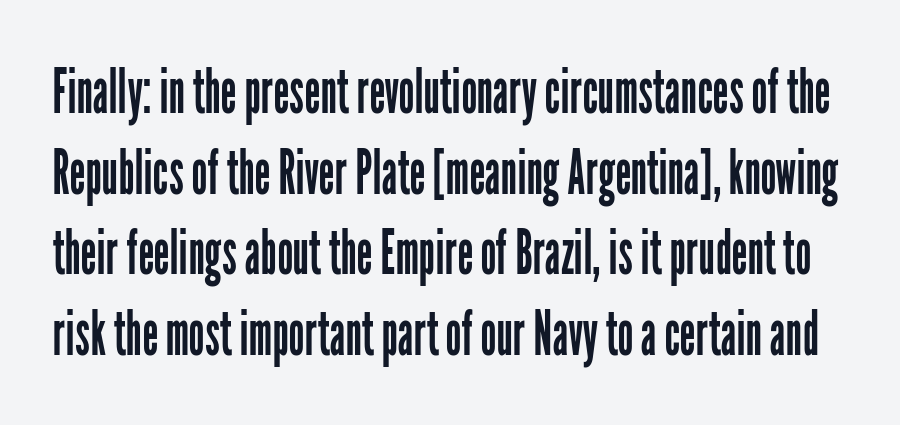
The image shows 63 px regular-weight, condensed sans-serif type, upright; set normal line spacing (1.28x), normal letter spacing, not underlined; low stroke contrast and a medium x-height.
